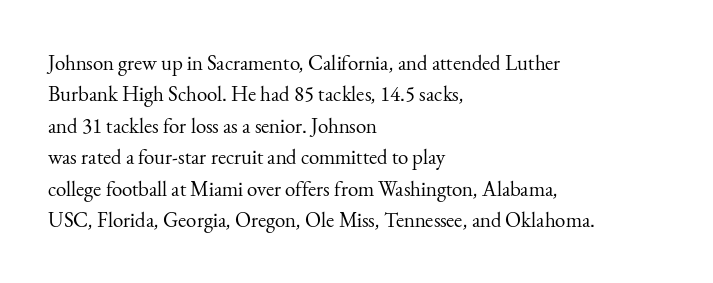
Each row of text sits above clean, open space. Italic? Not at all — the glyphs are vertical. Typeset ragged right — the left edge is the straight one. Each word holds together tightly as a unit, with standard inter-letter gaps. Interline gaps are of average width in this sample.
